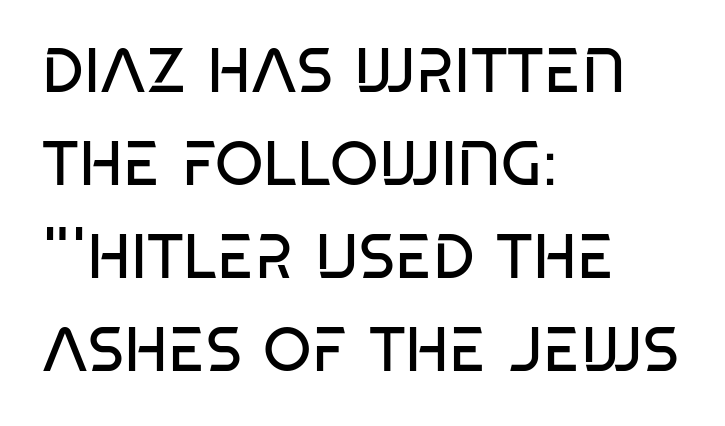
Think of a printed novel: that variable character pitch is what you see here. Unlike a traditional serif, this face leaves its strokes unadorned. Compared with typical paragraphs, the rows here are spaced about the same. How are the letters spaced? Ordinarily, with no added tracking.
